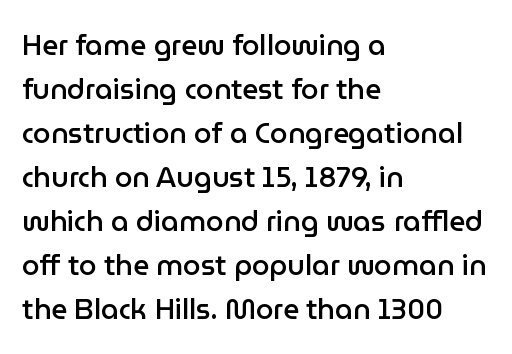
The rendering uses a semibold face; strokes are thickened but not to full bold. Each word holds together tightly as a unit, with standard inter-letter gaps. One glance says typical: line gaps are just what's usual. Casual observation: everything's shoved over to the left.
